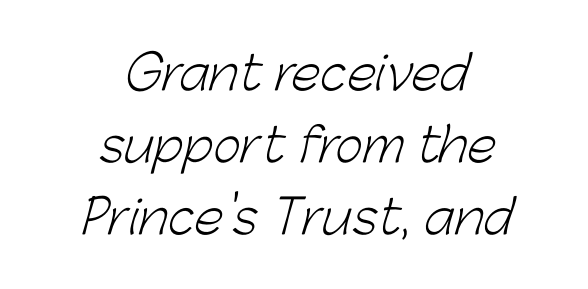
Q: Is the text bold? A: No.
Q: Is the typeface a serif or a sans-serif typeface? A: Sans-serif.
Q: Is the text underlined? A: No.
Q: How is the paragraph aligned? A: Centered.
Q: Is the spacing between letters normal or unusually wide? A: Normal.
Q: Is the spacing between lines tight, normal or loose? A: Normal.
Q: Width (condensed, normal, or wide)? A: Normal.
Q: Stroke contrast? A: Low.
Q: x-height? A: Medium.
Q: Monospaced? A: No.
